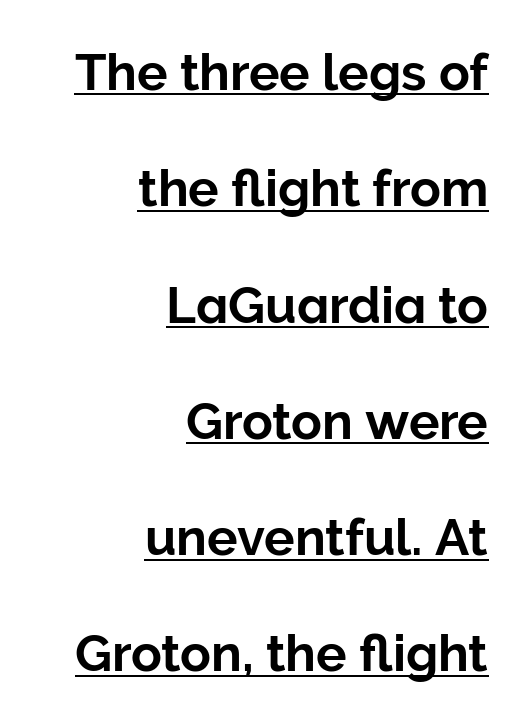
The axis of the letterforms is exactly vertical. Glance below the letters and you will spot a drawn line. You could not count columns in this text — the font is proportionally spaced. One glance says open: line gaps are wider than usual.
